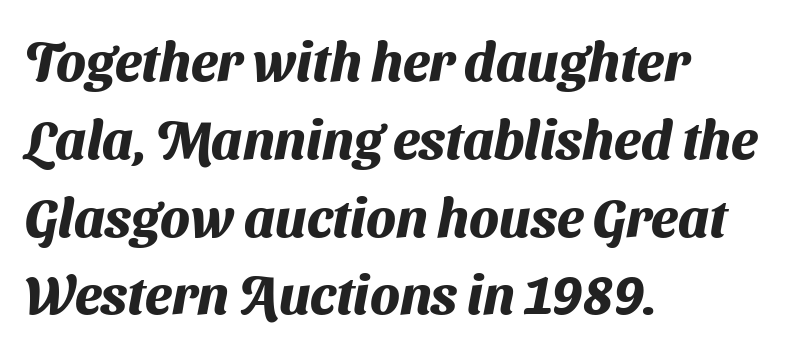
{"serif": "no", "bold": "yes", "weight": "heavy", "width": "normal", "stroke_contrast": "medium", "x_height": "medium", "monospaced": "no", "underline": "no", "align": "left", "line_spacing": "normal", "line_spacing_ratio": 1.44, "letter_spacing": "normal", "letter_spacing_em": 0.0, "glyph_px": 54}
